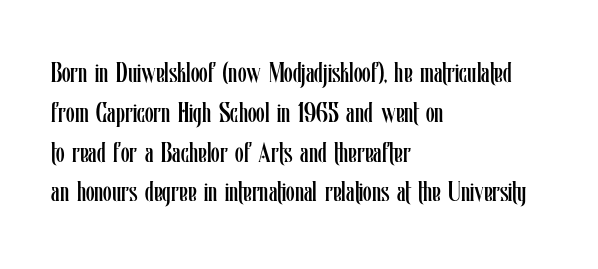
Q: Is the text bold? A: No.
Q: Is the text italic (slanted)? A: No, it is upright.
Q: Is the text underlined? A: No.
Q: How is the paragraph aligned? A: Left-aligned.
Q: Is the spacing between letters normal or unusually wide? A: Normal.
Q: Is the spacing between lines tight, normal or loose? A: Normal.
Q: Width (condensed, normal, or wide)? A: Condensed.
Q: Stroke contrast? A: Low.
Q: x-height? A: Medium.
Q: Monospaced? A: No.
